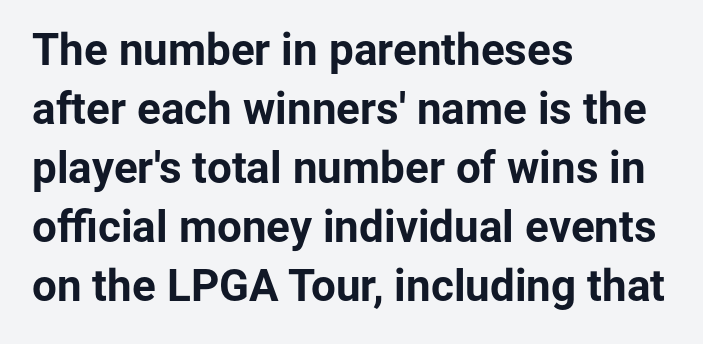
{"serif": "no", "italic": "no", "bold": "yes", "weight": "bold", "width": "normal", "stroke_contrast": "low", "x_height": "medium", "monospaced": "no", "underline": "no", "align": "left", "line_spacing": "normal", "line_spacing_ratio": 1.34, "letter_spacing": "normal", "letter_spacing_em": 0.0, "glyph_px": 44}
